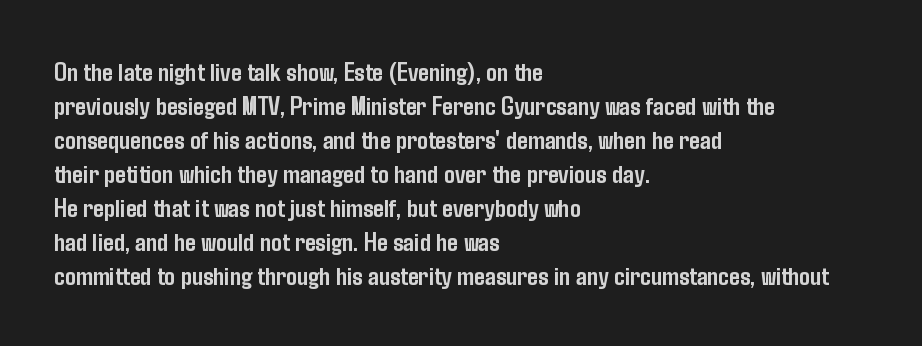
{"italic": "no", "bold": "yes", "underline": "no", "align": "left", "line_spacing": "normal", "line_spacing_ratio": 1.26, "letter_spacing": "normal", "letter_spacing_em": 0.0, "glyph_px": 27}
